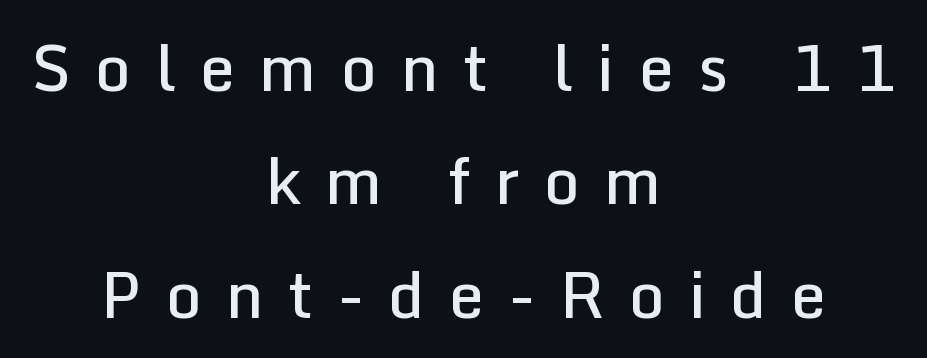
Q: Is the text bold? A: Semi-bold.
Q: Is the text italic (slanted)? A: No, it is upright.
Q: Is the typeface a serif or a sans-serif typeface? A: Sans-serif.
Q: Is the text underlined? A: No.
Q: How is the paragraph aligned? A: Centered.
Q: Is the spacing between letters normal or unusually wide? A: Unusually wide.
Q: Width (condensed, normal, or wide)? A: Normal.
Q: Stroke contrast? A: Low.
Q: x-height? A: Medium.
Q: Monospaced? A: No.
